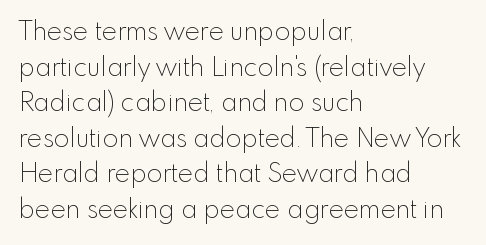
The line texture is even and compact thanks to regular tracking. Honestly, the row spacing looks completely unremarkable. Every row of glyphs begins at an identical x-position on the left. The letters stand straight up with perfectly vertical stems. Stroke thickness stays within the range of a standard reading face or lighter. Unmarked baselines from the first word to the last.
